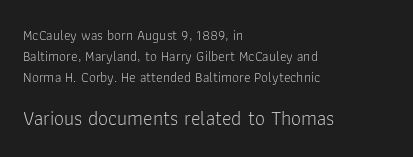
Q: Is the text bold? A: No.
Q: Is the text italic (slanted)? A: No, it is upright.
Q: Is the text underlined? A: No.
Q: How is the paragraph aligned? A: Left-aligned.
Q: Is the spacing between letters normal or unusually wide? A: Normal.
Q: Is the spacing between lines tight, normal or loose? A: Normal.
Q: Which block of text is set in a larger size, the first (top) or the second (bottom)? A: The second (bottom) one.
